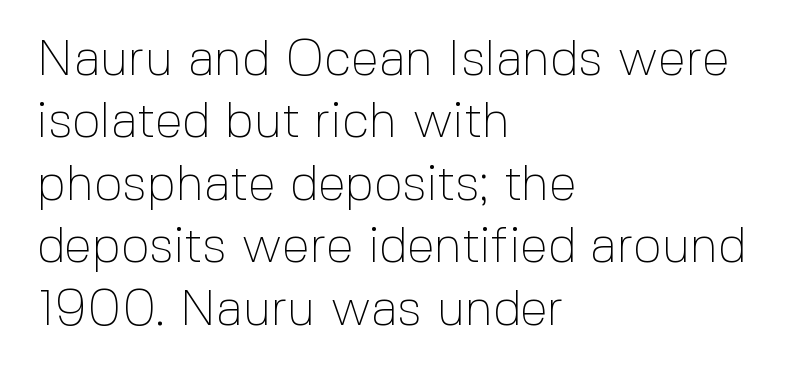
Q: Is the text bold? A: No.
Q: Is the text italic (slanted)? A: No, it is upright.
Q: Is the typeface a serif or a sans-serif typeface? A: Sans-serif.
Q: Is the text underlined? A: No.
Q: How is the paragraph aligned? A: Left-aligned.
Q: Is the spacing between letters normal or unusually wide? A: Normal.
Q: Is the spacing between lines tight, normal or loose? A: Normal.
Q: Width (condensed, normal, or wide)? A: Normal.
Q: x-height? A: Medium.
Q: Monospaced? A: No.
